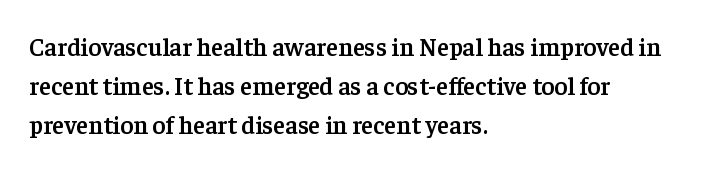
{"italic": "no", "bold": "semi", "underline": "no", "align": "left", "line_spacing": "normal", "line_spacing_ratio": 1.57, "letter_spacing": "normal", "letter_spacing_em": 0.0, "glyph_px": 25}
